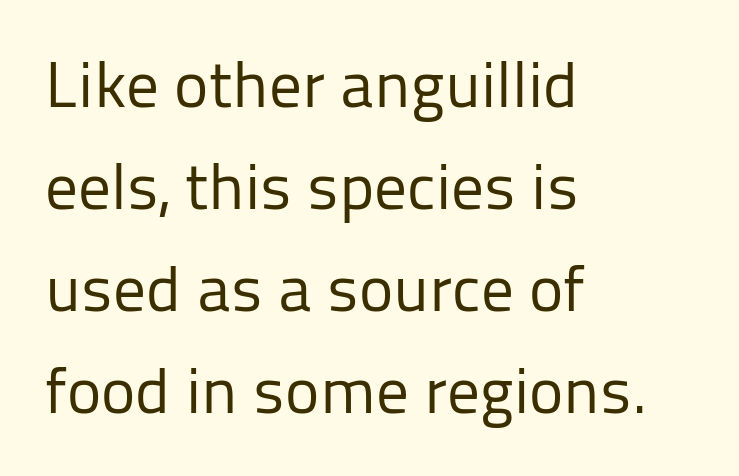
The image shows 65 px regular-weight sans-serif type, upright; set left-aligned, normal line spacing (1.57x), normal letter spacing, not underlined; low stroke contrast and a medium x-height.
